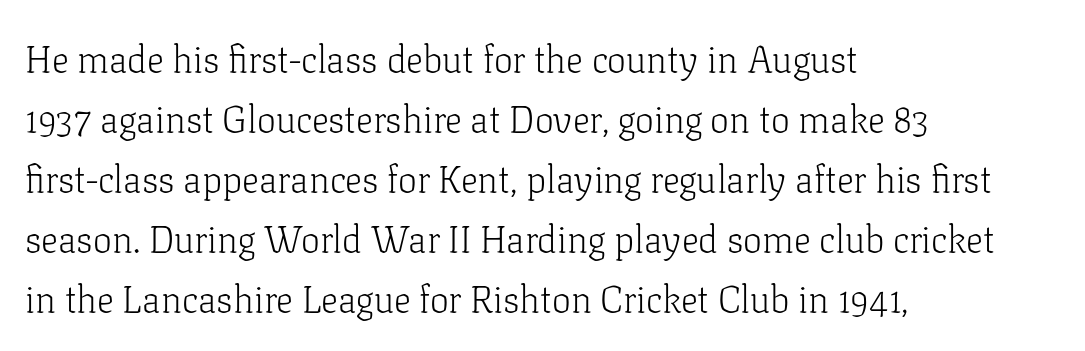
{"serif": "yes", "italic": "no", "bold": "no", "weight": "light", "width": "normal", "stroke_contrast": "low", "x_height": "medium", "monospaced": "no", "underline": "no", "align": "left", "line_spacing": "normal", "line_spacing_ratio": 1.58, "letter_spacing": "normal", "letter_spacing_em": 0.0, "glyph_px": 38}
